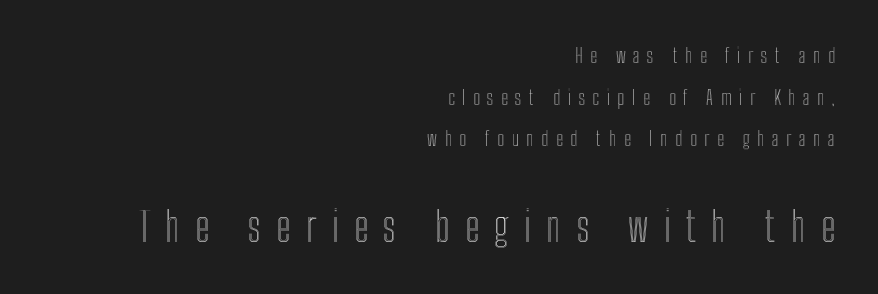
Q: Is the text italic (slanted)? A: No, it is upright.
Q: Is the text underlined? A: No.
Q: How is the paragraph aligned? A: Right-aligned.
Q: Is the spacing between letters normal or unusually wide? A: Unusually wide.
Q: Is the spacing between lines tight, normal or loose? A: Loose.
Q: Which block of text is set in a larger size, the first (top) or the second (bottom)? A: The second (bottom) one.
Q: Width (condensed, normal, or wide)? A: Condensed.
Q: x-height? A: Medium.
Q: Monospaced? A: No.
